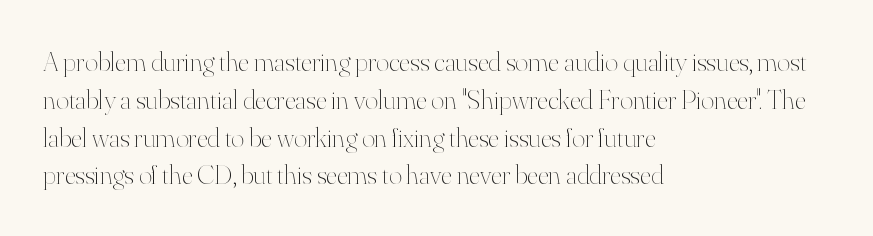
{"italic": "no", "bold": "no", "weight": "thin", "width": "normal", "stroke_contrast": "high", "x_height": "small", "monospaced": "no", "underline": "no", "align": "left", "line_spacing": "normal", "line_spacing_ratio": 1.35, "letter_spacing": "normal", "letter_spacing_em": 0.0, "glyph_px": 28}
